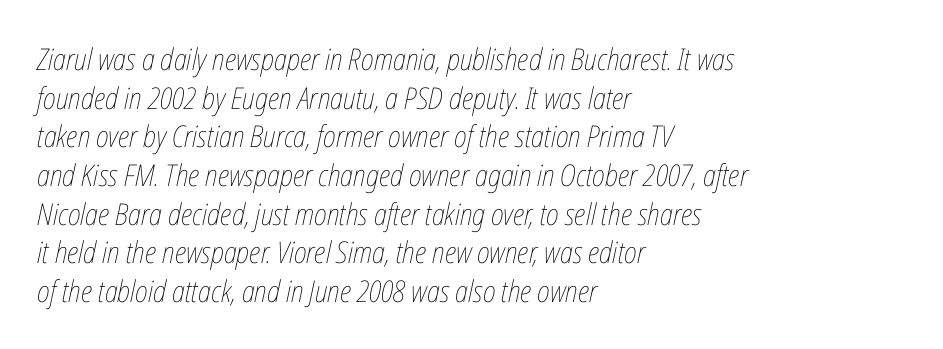
Q: Is the text bold? A: No.
Q: Is the text italic (slanted)? A: Yes, it leans right by about 12 degrees.
Q: Is the text underlined? A: No.
Q: How is the paragraph aligned? A: Left-aligned.
Q: Is the spacing between letters normal or unusually wide? A: Normal.
Q: Is the spacing between lines tight, normal or loose? A: Normal.
Q: Width (condensed, normal, or wide)? A: Condensed.
Q: Stroke contrast? A: Low.
Q: x-height? A: Medium.
Q: Monospaced? A: No.
